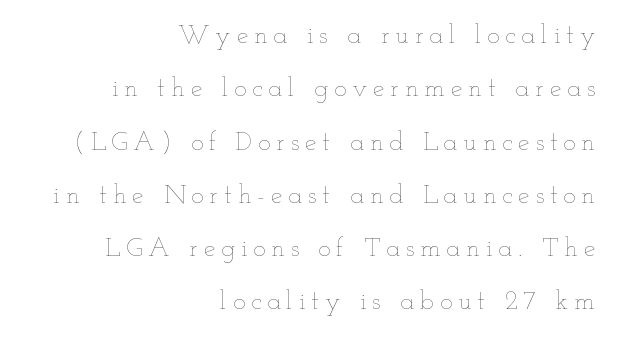
Q: Is the text bold? A: No.
Q: Is the text italic (slanted)? A: No, it is upright.
Q: Is the text underlined? A: No.
Q: How is the paragraph aligned? A: Right-aligned.
Q: Is the spacing between letters normal or unusually wide? A: Unusually wide.
Q: Is the spacing between lines tight, normal or loose? A: Loose.
